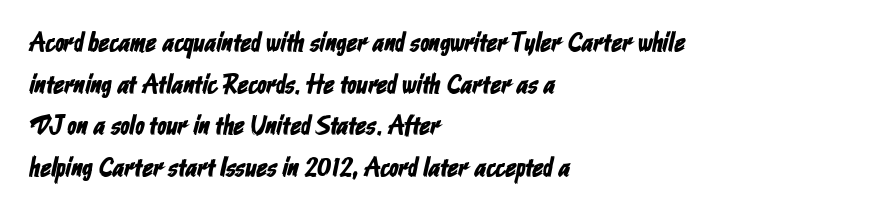
{"underline": "no", "align": "left", "line_spacing": "normal", "line_spacing_ratio": 1.54, "letter_spacing": "normal", "letter_spacing_em": 0.0, "glyph_px": 27}
